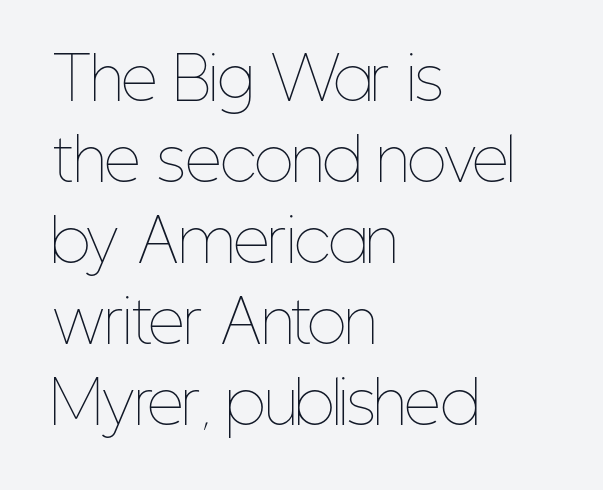
The image shows 57 px thin, condensed type, upright; set left-aligned, normal line spacing (1.42x), normal letter spacing, not underlined; low stroke contrast and a medium x-height.
